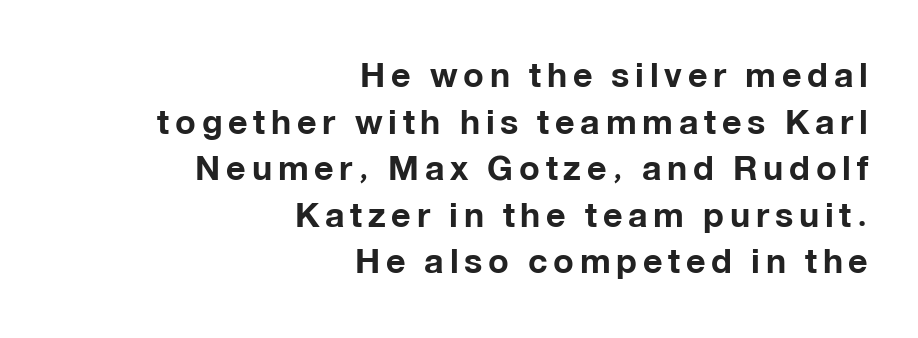
Is this a fixed-width face? No — the glyphs have proportional, varying widths. The lines in this sample share a right terminus and differ only in where they begin. The block of text has a typical density, with ordinary space between rows. This sample uses a sans-serif face. The zone under the glyphs is completely vacant.
